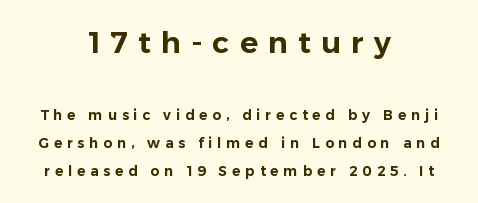
Compared with typical paragraphs, the rows here are farther apart. The whitespace from short lines is split evenly between both sides. A bare baseline throughout the passage. Tracking here is generous; glyphs stand well apart from one another. Unlike italic type, these characters show no tilt at all. Character widths vary here, with narrow letters taking less room than wide ones.
